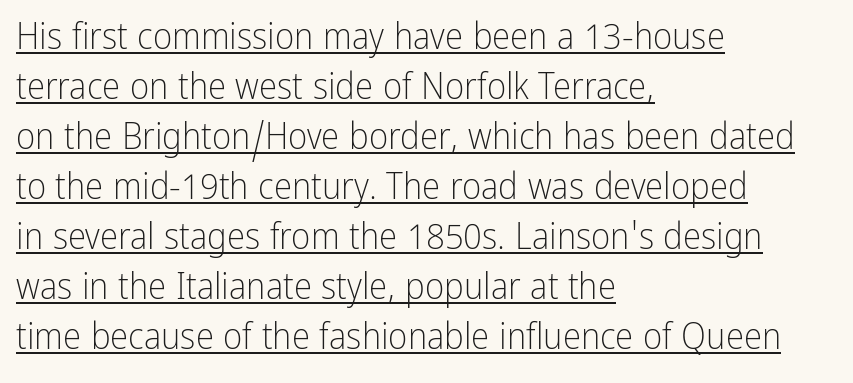
Q: Is the text bold? A: No.
Q: Is the text italic (slanted)? A: No, it is upright.
Q: Is the typeface a serif or a sans-serif typeface? A: Sans-serif.
Q: Is the text underlined? A: Yes.
Q: How is the paragraph aligned? A: Left-aligned.
Q: Is the spacing between letters normal or unusually wide? A: Normal.
Q: Is the spacing between lines tight, normal or loose? A: Normal.
Q: Width (condensed, normal, or wide)? A: Condensed.
Q: Stroke contrast? A: Low.
Q: x-height? A: Medium.
Q: Monospaced? A: No.
